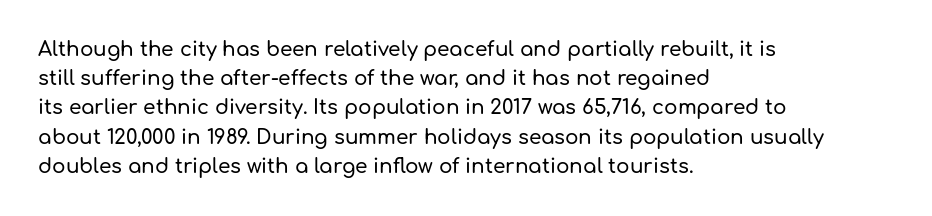
The image shows 20 px text type, upright; set left-aligned, normal line spacing (1.46x), normal letter spacing, not underlined.
